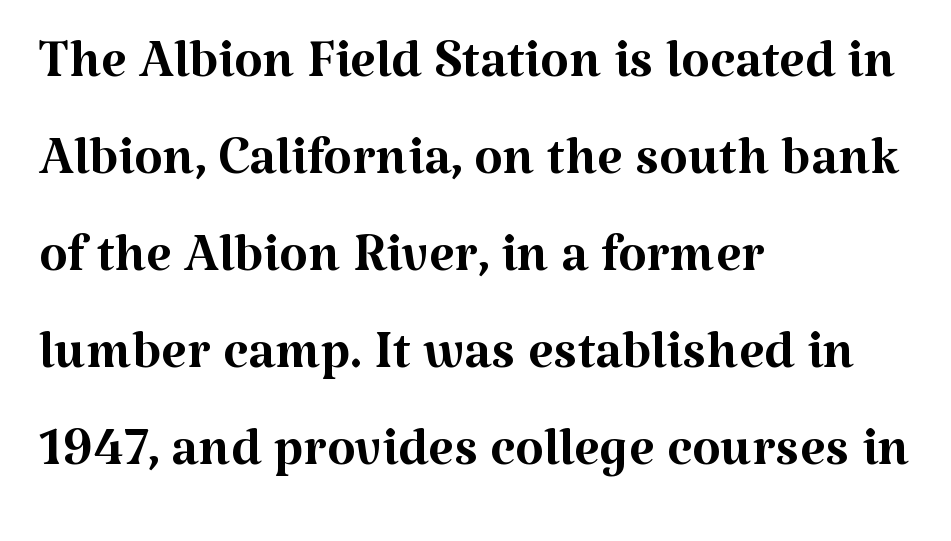
The image shows 74 px regular-weight serif type, upright; set left-aligned, normal line spacing (1.31x), normal letter spacing, not underlined; medium stroke contrast and a medium x-height.
